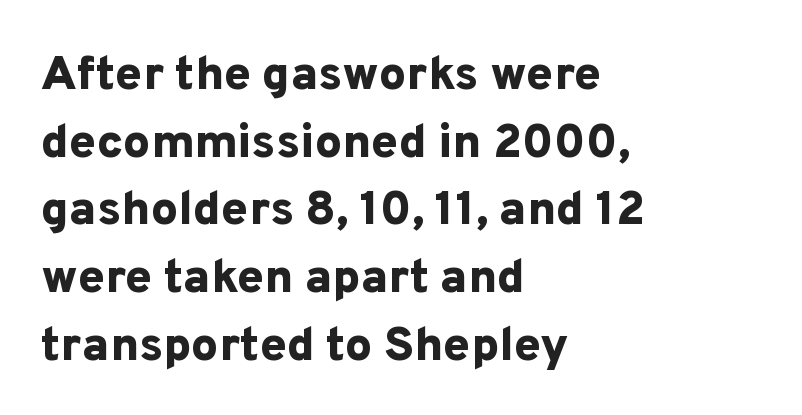
{"serif": "no", "italic": "no", "bold": "yes", "weight": "bold", "width": "normal", "stroke_contrast": "low", "x_height": "medium", "monospaced": "no", "underline": "no", "align": "left", "line_spacing": "normal", "line_spacing_ratio": 1.41, "letter_spacing": "normal", "letter_spacing_em": 0.0, "glyph_px": 48}
